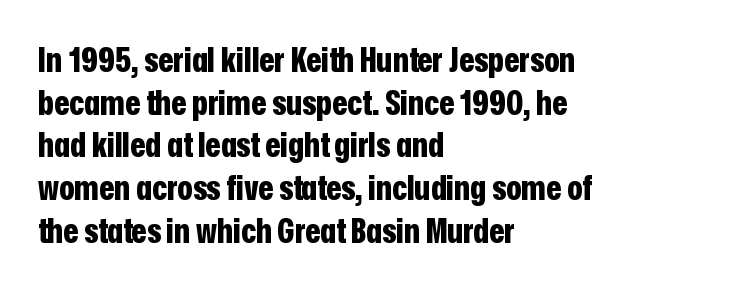
{"serif": "no", "italic": "no", "bold": "yes", "weight": "bold", "width": "condensed", "stroke_contrast": "low", "x_height": "medium", "monospaced": "no", "underline": "no", "align": "left", "line_spacing_ratio": 1.22, "letter_spacing": "normal", "letter_spacing_em": 0.0, "glyph_px": 35}
